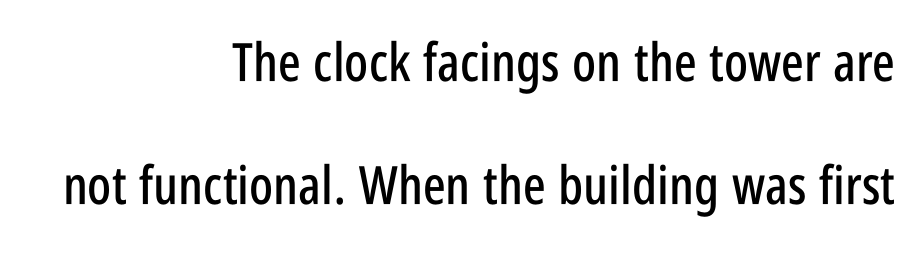
The image shows 53 px condensed sans-serif type, upright; set right-aligned, loose line spacing (2.33x), normal letter spacing, not underlined; low stroke contrast and a large x-height.
